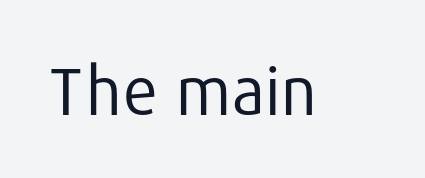
You can tell it's not italic because the verticals are truly vertical. Think of a printed novel: that variable character pitch is what you see here. This rendering employs a face without finishing strokes, i.e., a sans-serif. The area under the type is left untouched. On a weight scale, this lands at 450 or below.
